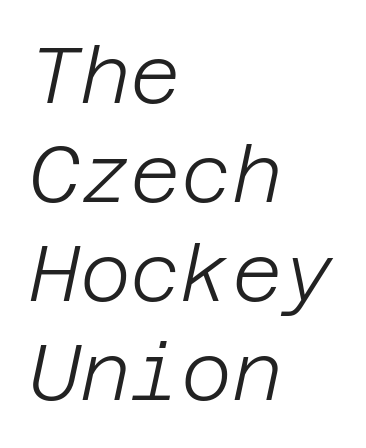
Q: Is the text bold? A: No.
Q: Is the text italic (slanted)? A: Yes, it leans right by about 12 degrees.
Q: Is the text underlined? A: No.
Q: How is the paragraph aligned? A: Left-aligned.
Q: Is the spacing between letters normal or unusually wide? A: Normal.
Q: Is the spacing between lines tight, normal or loose? A: Normal.
Q: Width (condensed, normal, or wide)? A: Normal.
Q: Stroke contrast? A: Low.
Q: x-height? A: Large.
